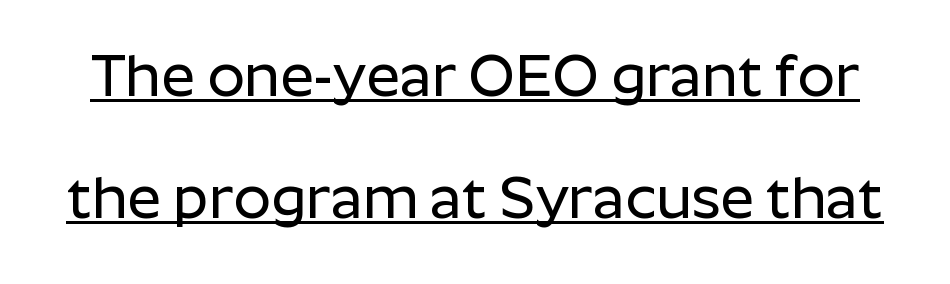
Q: Is the text italic (slanted)? A: No, it is upright.
Q: Is the typeface a serif or a sans-serif typeface? A: Sans-serif.
Q: Is the text underlined? A: Yes.
Q: Is the spacing between letters normal or unusually wide? A: Normal.
Q: Is the spacing between lines tight, normal or loose? A: Loose.
Q: Width (condensed, normal, or wide)? A: Normal.
Q: Stroke contrast? A: Low.
Q: x-height? A: Medium.
Q: Monospaced? A: No.
